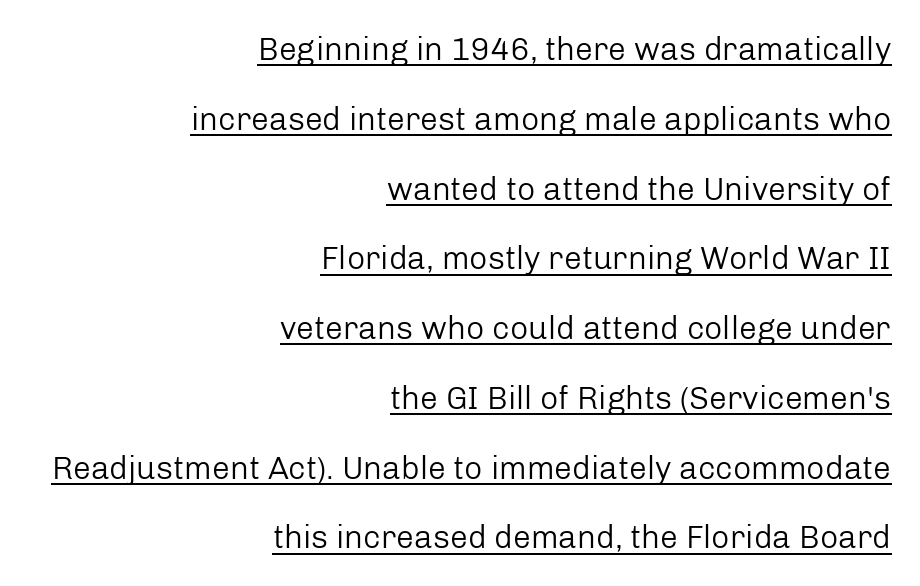
This rendering leaves character spacing at its baseline value. Honestly, the rows look like they've been pulled way apart. Does the lettering tilt? It doesn't — this is upright. Right-aligned paragraph, ragged on the left.
